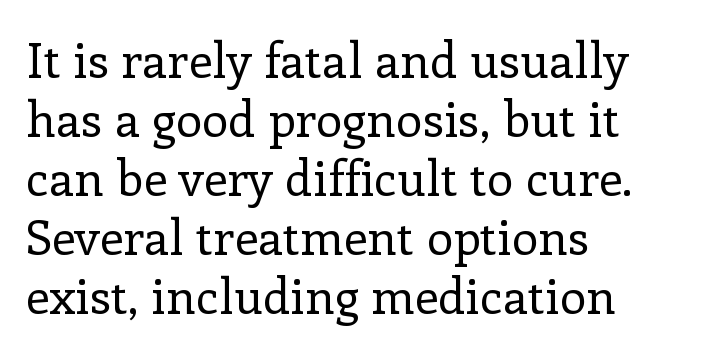
These lines are rendered in a variable-pitch font. The letters sit at their default tracking, neither squeezed nor spread. Does the copy run flush right? No — it runs flush left. The strokes are not fattened; the text isn't bold. Every stem runs plumb, perpendicular to the baseline.
